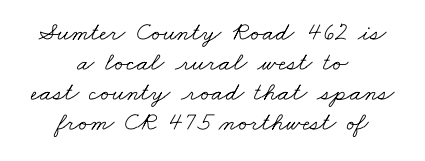
Very little white space separates one row of letters from the next. Letters rest on an invisible, unmarked baseline. The font is comparable to plain body text, perhaps lighter. The gaps between neighbouring characters are ordinary and unremarkable. The compositor balanced each line on the midline.
